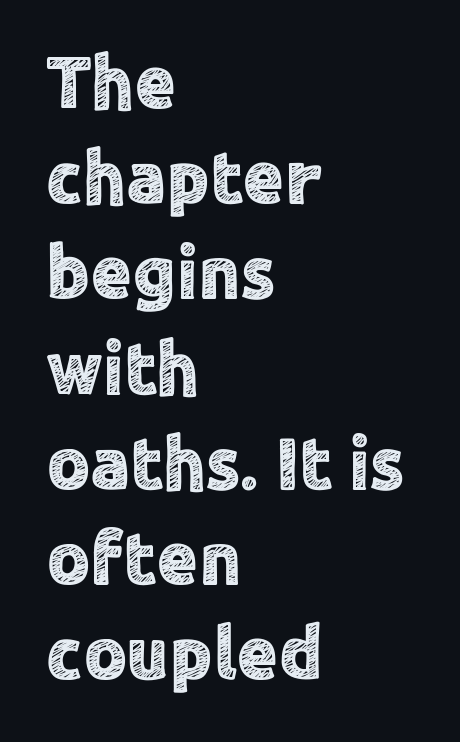
A classic flush-left, rag-right setting is used for this passage. If you measured baseline to baseline, you'd find a middling distance. Character widths vary here, with narrow letters taking less room than wide ones. In terms of letterspacing, this is plain default setting. The words here are not underlined.
